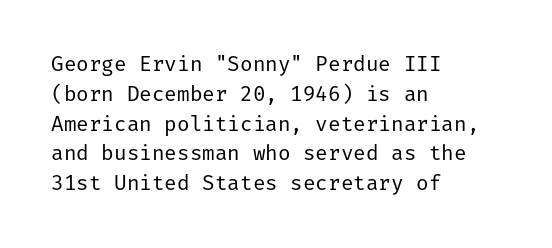
The image shows 21 px text type, upright; set left-aligned, normal line spacing (1.42x), normal letter spacing, not underlined.
